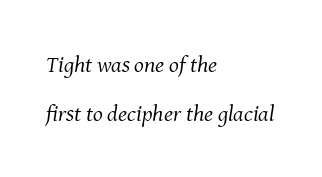
{"italic": "yes", "lean": "right", "slant_degrees": 8, "bold": "no", "underline": "no", "align": "left", "line_spacing": "loose", "line_spacing_ratio": 2.14, "letter_spacing": "normal", "letter_spacing_em": 0.0, "glyph_px": 23}
